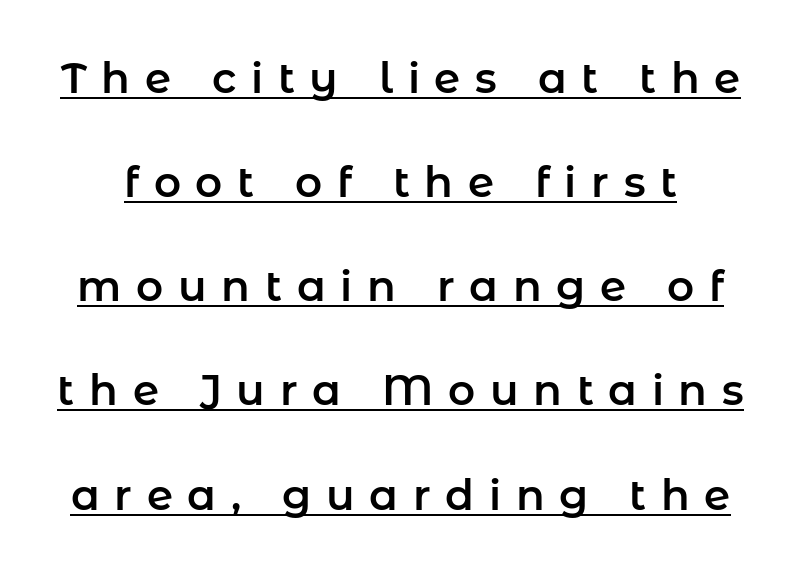
{"serif": "no", "italic": "no", "width": "normal", "stroke_contrast": "low", "x_height": "medium", "monospaced": "no", "underline": "yes", "line_spacing": "loose", "line_spacing_ratio": 2.48, "letter_spacing": "wide", "letter_spacing_em": 0.35, "glyph_px": 42}
